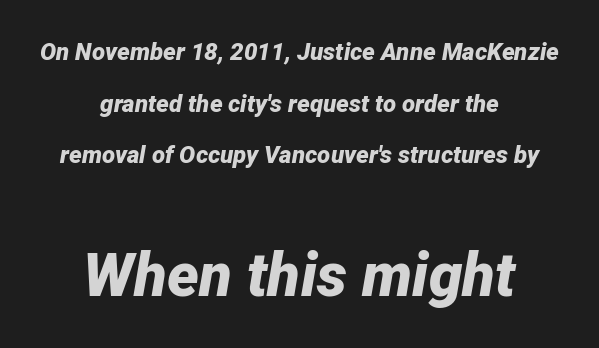
This sample has the flowing, uneven cadence of proportional lettering. These lines stand farther apart than default settings would place them. The designer gave the closing block more size than the opening block. Typographic density is high because the face is bold. Glyph-to-glyph distance matches everyday printed text.
